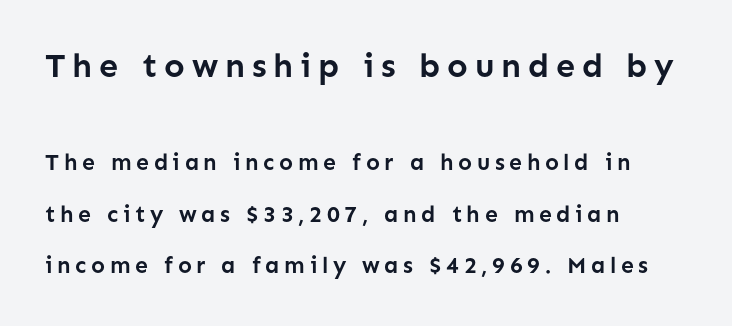
Reading down the column, the eye jumps a long way to each next line. The letters stand straight up with perfectly vertical stems. Each line starts at the same left margin while the right side varies. Note the varied advance widths — an 'i' is clearly narrower than an 'm'. The baseline area is clear. Nope, no serifs anywhere on these letters.
